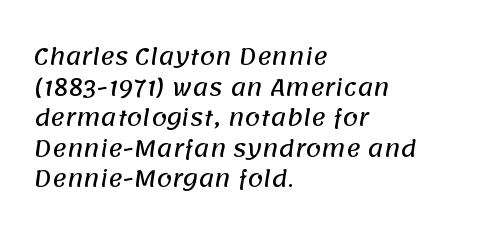
The image shows 22 px text type; set left-aligned, normal line spacing (1.39x), normal letter spacing, not underlined.
